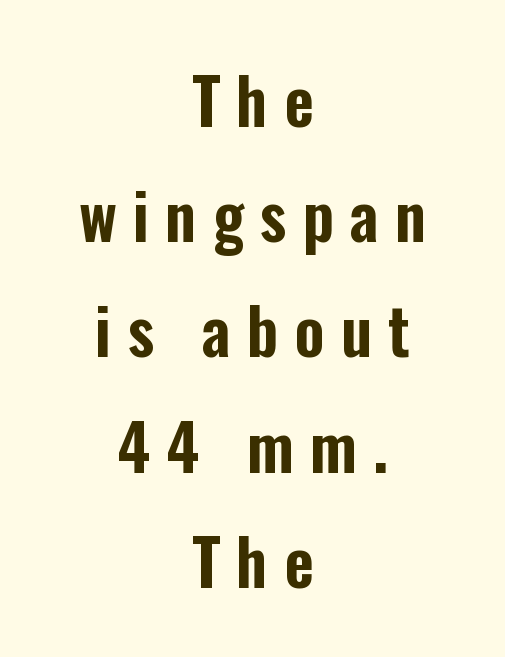
The image shows 64 px condensed sans-serif type, upright; set centered, line spacing 1.8x, unusually wide letter spacing (+0.25 em), not underlined; low stroke contrast and a medium x-height.
